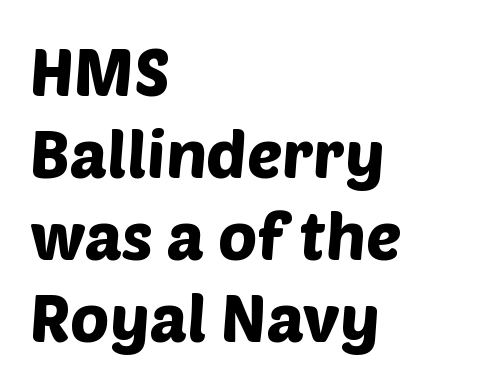
Q: Is the typeface a serif or a sans-serif typeface? A: Sans-serif.
Q: Is the text underlined? A: No.
Q: How is the paragraph aligned? A: Left-aligned.
Q: Is the spacing between letters normal or unusually wide? A: Normal.
Q: Width (condensed, normal, or wide)? A: Normal.
Q: Stroke contrast? A: Low.
Q: x-height? A: Large.
Q: Monospaced? A: No.
